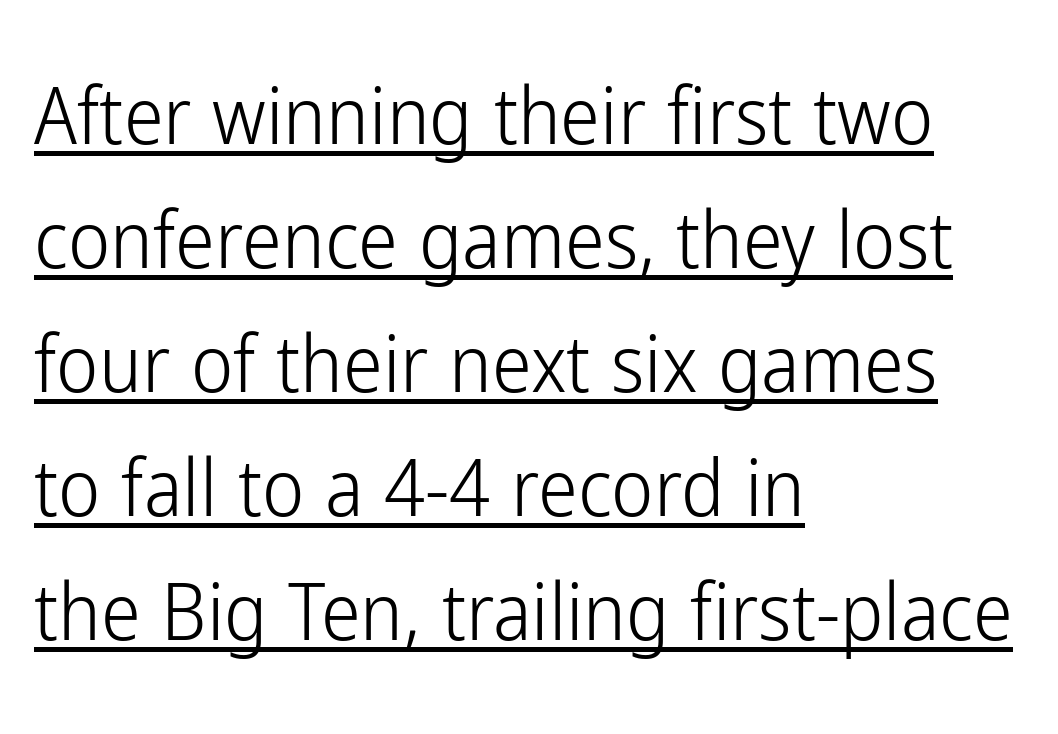
Q: Is the text bold? A: No.
Q: Is the text italic (slanted)? A: No, it is upright.
Q: Is the typeface a serif or a sans-serif typeface? A: Sans-serif.
Q: Is the text underlined? A: Yes.
Q: How is the paragraph aligned? A: Left-aligned.
Q: Is the spacing between letters normal or unusually wide? A: Normal.
Q: Is the spacing between lines tight, normal or loose? A: Normal.
Q: Width (condensed, normal, or wide)? A: Condensed.
Q: Stroke contrast? A: Low.
Q: x-height? A: Medium.
Q: Monospaced? A: No.
